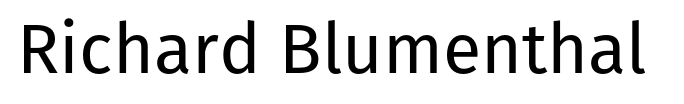
Q: Is the text bold? A: No.
Q: Is the text italic (slanted)? A: No, it is upright.
Q: Is the typeface a serif or a sans-serif typeface? A: Sans-serif.
Q: Is the text underlined? A: No.
Q: Is the spacing between letters normal or unusually wide? A: Normal.
Q: Width (condensed, normal, or wide)? A: Normal.
Q: Stroke contrast? A: Low.
Q: x-height? A: Medium.
Q: Monospaced? A: No.
